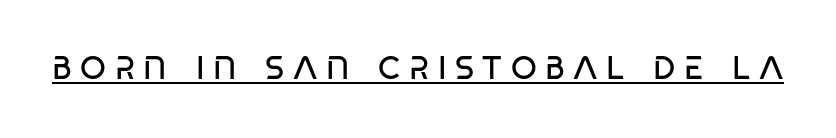
No letter is thick-stroked: the sample isn't bold. Underlining? Definitely there. The type sits square on the baseline with zero lean. These lines are composed in type without serifs.
